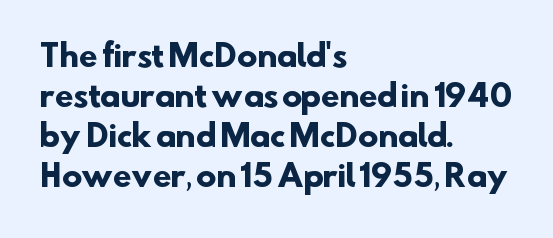
{"serif": "no", "bold": "yes", "weight": "heavy", "width": "normal", "stroke_contrast": "low", "x_height": "small", "monospaced": "no", "underline": "no", "align": "left", "line_spacing": "normal", "line_spacing_ratio": 1.33, "letter_spacing": "normal", "letter_spacing_em": 0.0, "glyph_px": 30}
